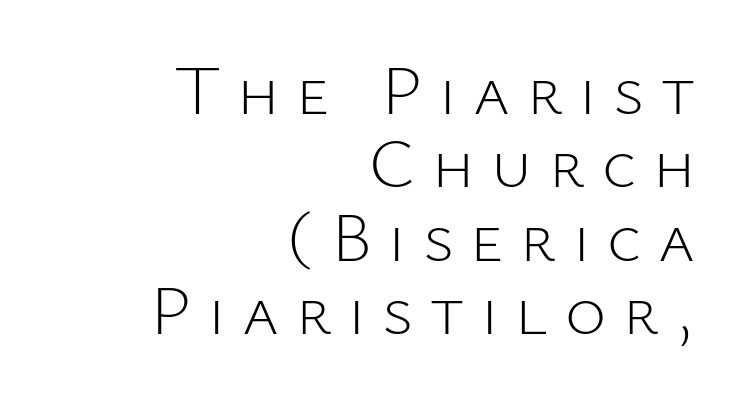
Nothing sits at the stroke ends, so this counts as sans-serif. The lines in this sample share a right terminus and differ only in where they begin. Very little white space separates one row of letters from the next. Nope, not italic — everything's standing straight.
